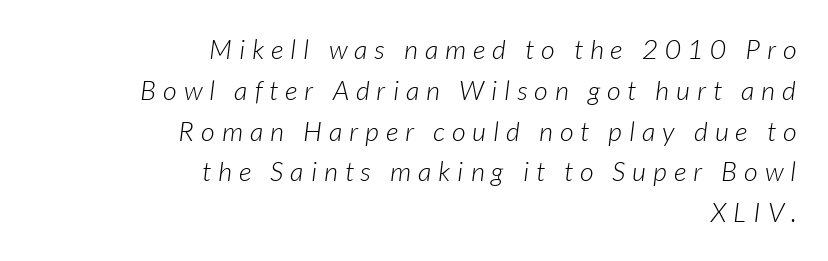
Q: Is the text bold? A: No.
Q: Is the text italic (slanted)? A: Yes, it leans right by about 7 degrees.
Q: Is the text underlined? A: No.
Q: How is the paragraph aligned? A: Right-aligned.
Q: Is the spacing between letters normal or unusually wide? A: Unusually wide.
Q: Is the spacing between lines tight, normal or loose? A: Normal.
